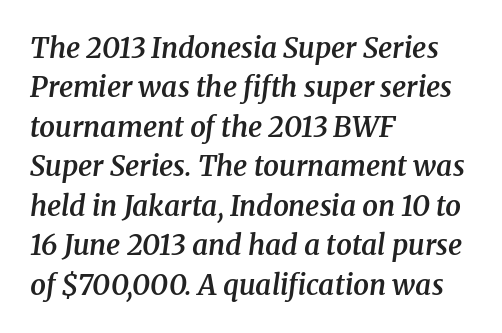
The image shows 28 px semibold serif type, italic (leaning right); set left-aligned, normal line spacing (1.41x), normal letter spacing, not underlined; medium stroke contrast and a medium x-height.
